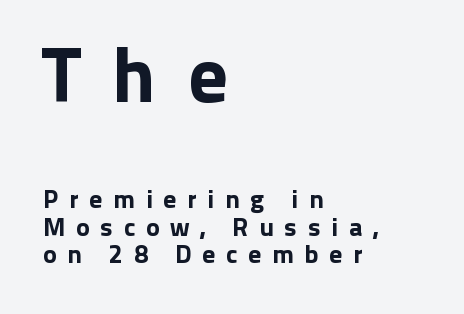
Q: Is the text italic (slanted)? A: No, it is upright.
Q: Is the typeface a serif or a sans-serif typeface? A: Sans-serif.
Q: Is the text underlined? A: No.
Q: How is the paragraph aligned? A: Left-aligned.
Q: Is the spacing between letters normal or unusually wide? A: Unusually wide.
Q: Is the spacing between lines tight, normal or loose? A: Tight.
Q: Which block of text is set in a larger size, the first (top) or the second (bottom)? A: The first (top) one.
Q: Width (condensed, normal, or wide)? A: Normal.
Q: Stroke contrast? A: Low.
Q: x-height? A: Medium.
Q: Monospaced? A: No.
